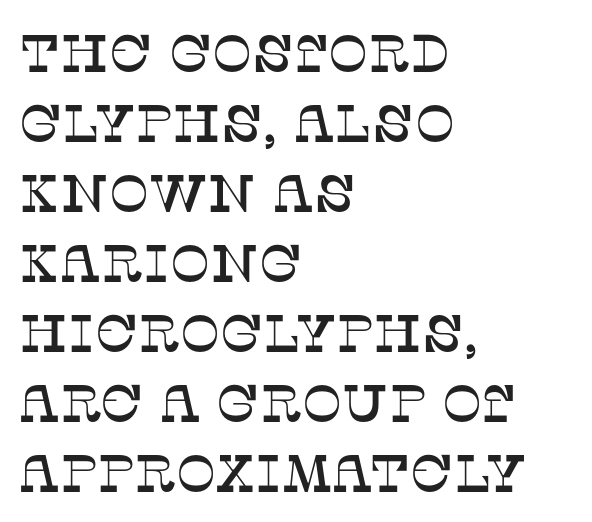
The image shows 53 px serif type, upright; set left-aligned, normal line spacing (1.32x), normal letter spacing, not underlined; low stroke contrast and a large x-height.
